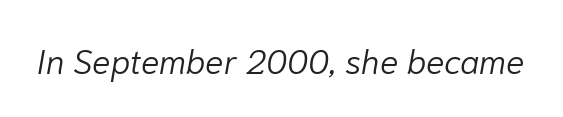
The image shows 34 px light type, italic (leaning right); set normal letter spacing, not underlined; low stroke contrast and a medium x-height.
